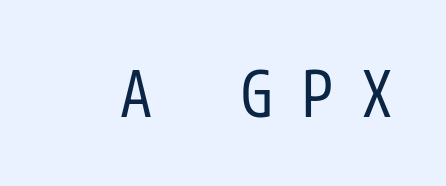
{"serif": "no", "italic": "no", "bold": "no", "weight": "regular", "width": "condensed", "stroke_contrast": "low", "x_height": "medium", "underline": "no", "letter_spacing": "wide", "letter_spacing_em": 0.44, "glyph_px": 64}
